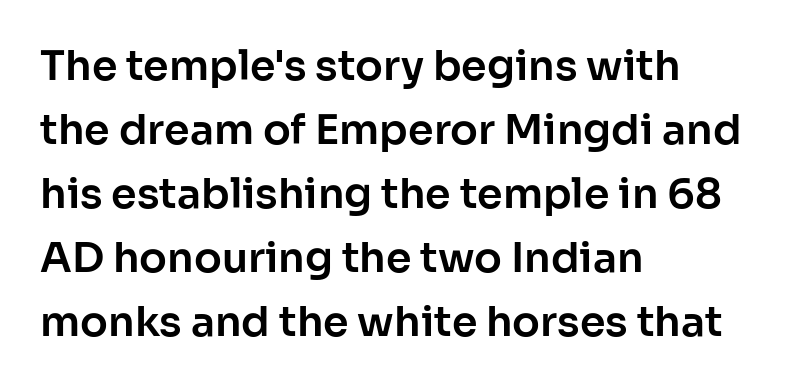
{"serif": "no", "italic": "no", "width": "normal", "stroke_contrast": "low", "x_height": "medium", "monospaced": "no", "underline": "no", "align": "left", "line_spacing": "normal", "line_spacing_ratio": 1.56, "letter_spacing": "normal", "letter_spacing_em": 0.0, "glyph_px": 41}
